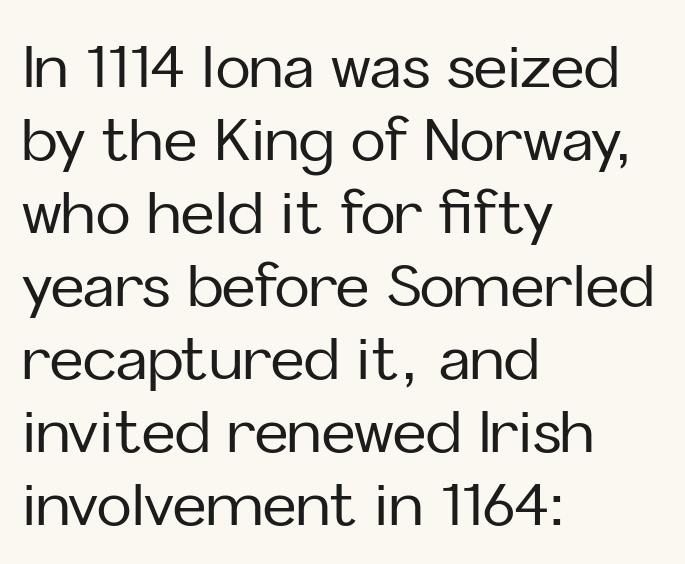
Q: Is the text italic (slanted)? A: No, it is upright.
Q: Is the typeface a serif or a sans-serif typeface? A: Sans-serif.
Q: Is the text underlined? A: No.
Q: How is the paragraph aligned? A: Left-aligned.
Q: Is the spacing between letters normal or unusually wide? A: Normal.
Q: Is the spacing between lines tight, normal or loose? A: Normal.
Q: Width (condensed, normal, or wide)? A: Normal.
Q: Stroke contrast? A: Low.
Q: x-height? A: Medium.
Q: Monospaced? A: No.
